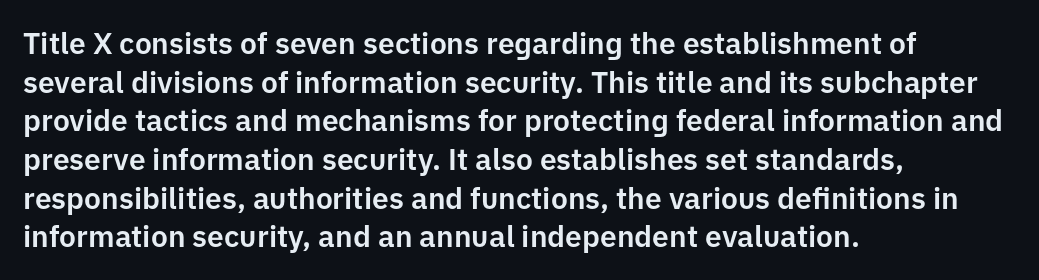
{"serif": "no", "italic": "no", "width": "normal", "stroke_contrast": "low", "x_height": "medium", "monospaced": "no", "underline": "no", "align": "left", "line_spacing": "normal", "line_spacing_ratio": 1.29, "letter_spacing": "normal", "letter_spacing_em": 0.0, "glyph_px": 30}
